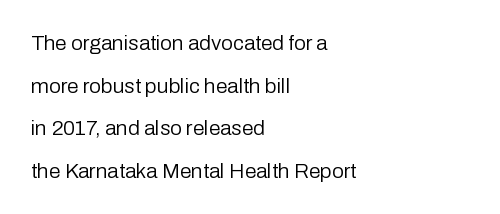
{"italic": "no", "bold": "no", "underline": "no", "align": "left", "line_spacing": "loose", "line_spacing_ratio": 2.03, "letter_spacing": "normal", "letter_spacing_em": 0.0, "glyph_px": 21}
